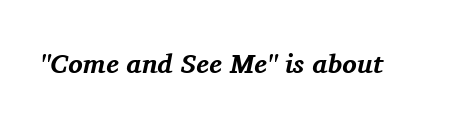
Q: Is the text bold? A: Yes.
Q: Is the text italic (slanted)? A: Yes, it leans right by about 11 degrees.
Q: Is the text underlined? A: No.
Q: Is the spacing between letters normal or unusually wide? A: Normal.
